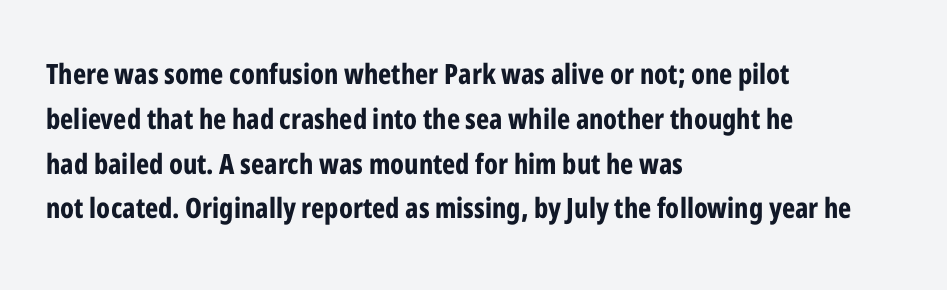
Q: Is the text bold? A: Yes.
Q: Is the text italic (slanted)? A: No, it is upright.
Q: Is the typeface a serif or a sans-serif typeface? A: Sans-serif.
Q: Is the text underlined? A: No.
Q: How is the paragraph aligned? A: Left-aligned.
Q: Is the spacing between letters normal or unusually wide? A: Normal.
Q: Is the spacing between lines tight, normal or loose? A: Normal.
Q: Width (condensed, normal, or wide)? A: Condensed.
Q: Stroke contrast? A: Low.
Q: x-height? A: Medium.
Q: Monospaced? A: No.
